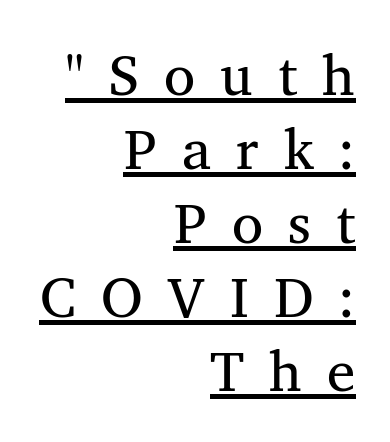
{"serif": "yes", "bold": "no", "weight": "regular", "width": "normal", "stroke_contrast": "medium", "x_height": "medium", "monospaced": "no", "underline": "yes", "align": "right", "line_spacing": "normal", "line_spacing_ratio": 1.3, "letter_spacing": "wide", "letter_spacing_em": 0.44, "glyph_px": 57}
